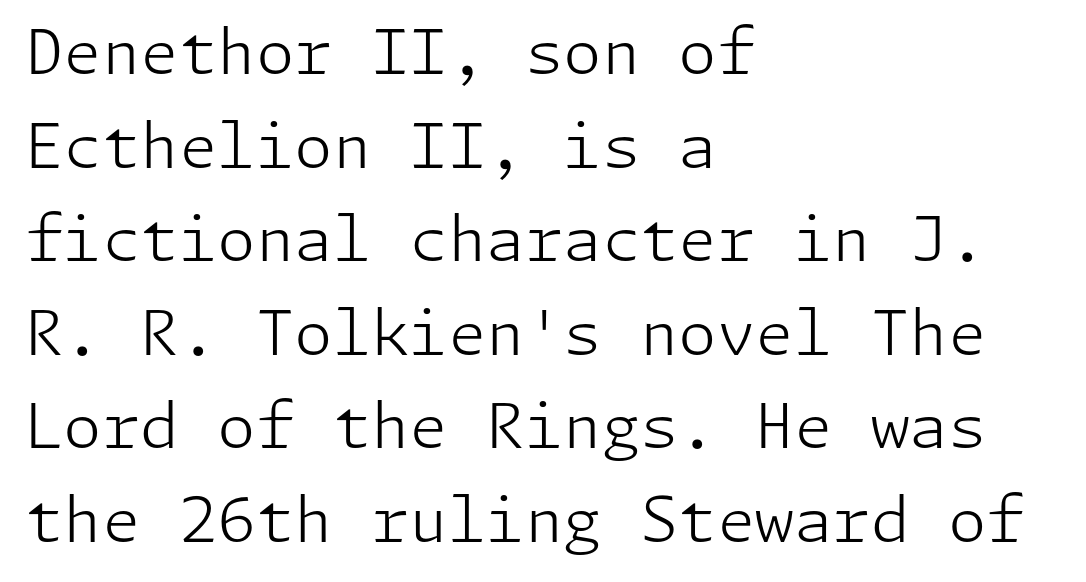
The image shows 62 px light sans-serif type, upright; set left-aligned, normal line spacing (1.51x), normal letter spacing, not underlined; low stroke contrast and a medium x-height.
